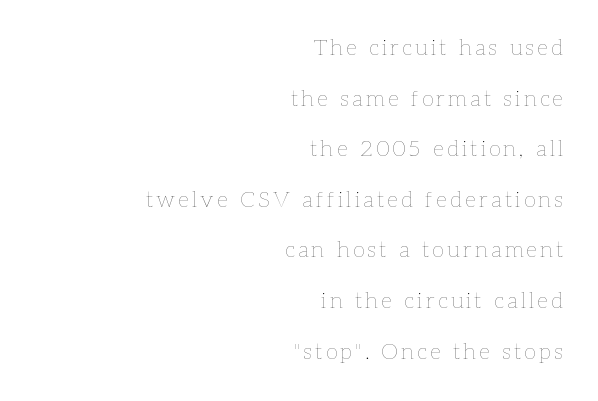
{"italic": "no", "bold": "no", "underline": "no", "align": "right", "line_spacing": "loose", "line_spacing_ratio": 2.3, "glyph_px": 22}
